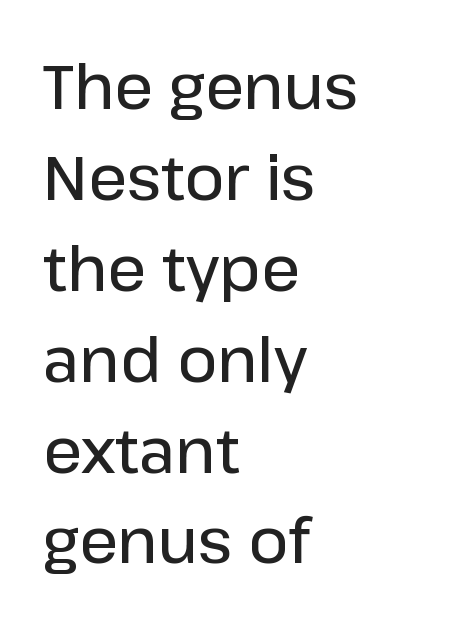
{"serif": "no", "italic": "no", "bold": "semi", "weight": "semibold", "width": "normal", "stroke_contrast": "low", "x_height": "medium", "monospaced": "no", "underline": "no", "align": "left", "line_spacing": "normal", "line_spacing_ratio": 1.49, "letter_spacing": "normal", "letter_spacing_em": 0.0, "glyph_px": 61}
